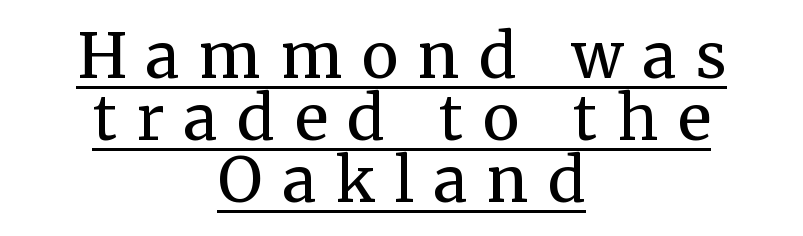
Q: Is the text bold? A: No.
Q: Is the text italic (slanted)? A: No, it is upright.
Q: Is the typeface a serif or a sans-serif typeface? A: Serif.
Q: Is the text underlined? A: Yes.
Q: How is the paragraph aligned? A: Centered.
Q: Is the spacing between letters normal or unusually wide? A: Unusually wide.
Q: Is the spacing between lines tight, normal or loose? A: Tight.
Q: Width (condensed, normal, or wide)? A: Normal.
Q: Stroke contrast? A: Medium.
Q: x-height? A: Medium.
Q: Monospaced? A: No.
